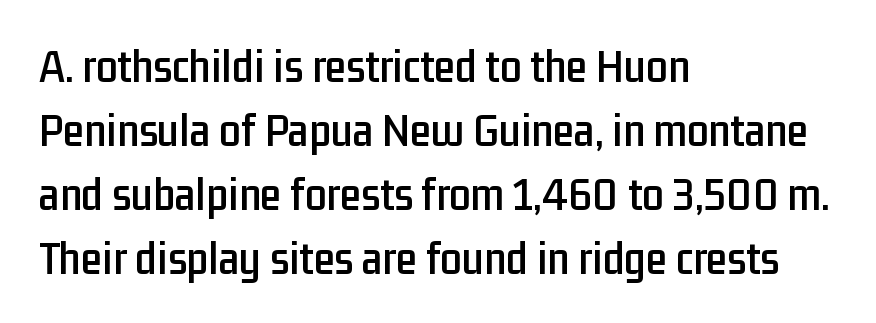
{"serif": "no", "italic": "no", "width": "condensed", "stroke_contrast": "low", "x_height": "medium", "monospaced": "no", "underline": "no", "align": "left", "line_spacing": "normal", "line_spacing_ratio": 1.33, "letter_spacing": "normal", "letter_spacing_em": 0.0, "glyph_px": 48}
